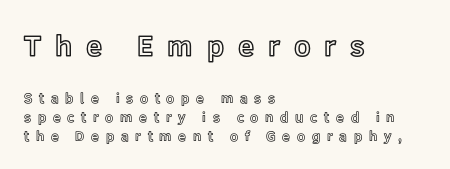
Q: Is the text italic (slanted)? A: No, it is upright.
Q: Is the text underlined? A: No.
Q: How is the paragraph aligned? A: Left-aligned.
Q: Is the spacing between letters normal or unusually wide? A: Unusually wide.
Q: Is the spacing between lines tight, normal or loose? A: Normal.
Q: Which block of text is set in a larger size, the first (top) or the second (bottom)? A: The first (top) one.
Q: Width (condensed, normal, or wide)? A: Normal.
Q: x-height? A: Medium.
Q: Monospaced? A: No.
